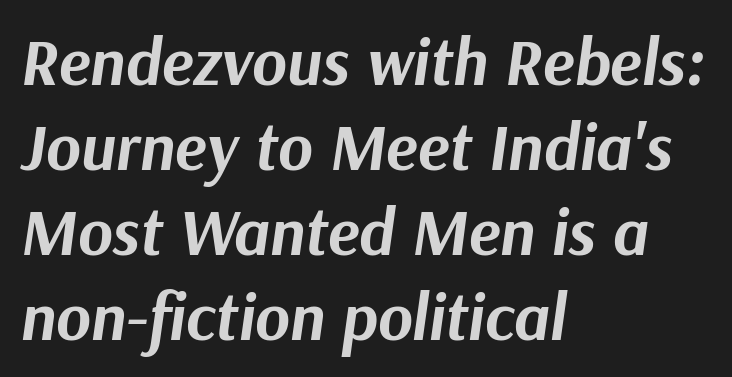
The image shows 66 px bold type, italic (leaning right); set left-aligned, normal line spacing (1.29x), normal letter spacing, not underlined; medium stroke contrast and a medium x-height.
